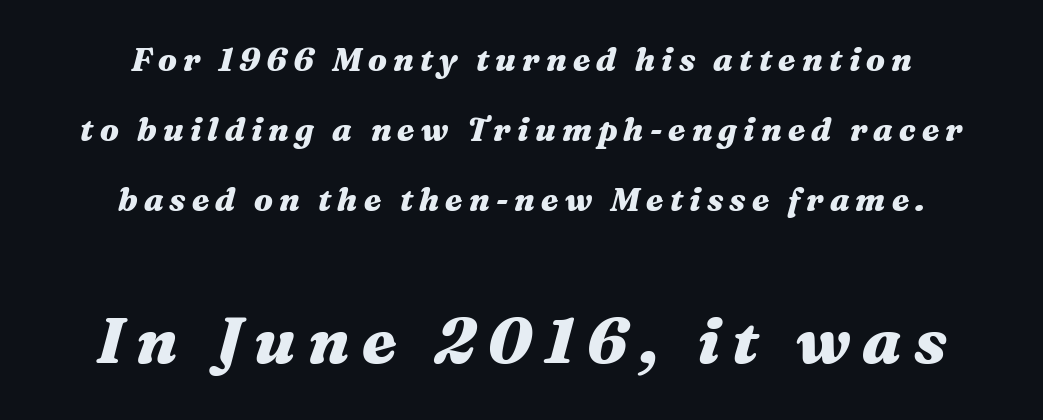
The paragraph has two soft edges and a firm central axis. How heavy is the stroke? Heavy — this is a bold. You could fit nearly another row in the gap between these rows. The passage shown leans; its letterforms are oblique.
